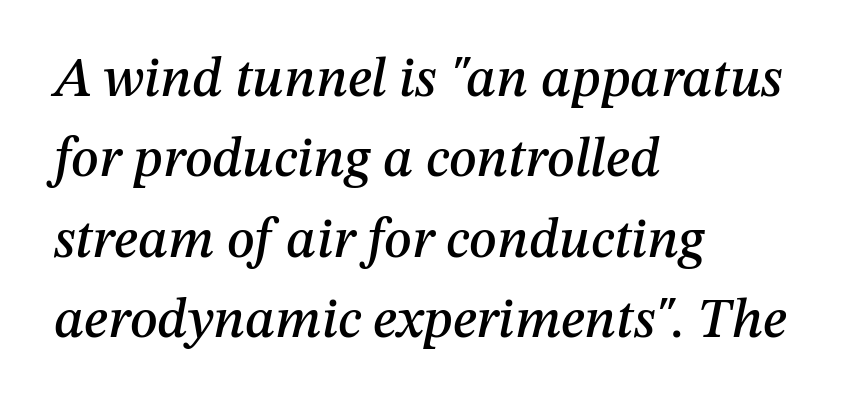
The image shows 55 px text type, italic (leaning right); set left-aligned, normal line spacing (1.46x), normal letter spacing, not underlined; medium stroke contrast and a medium x-height.
